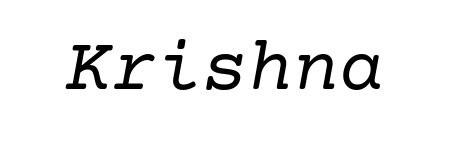
The image shows 76 px regular-weight serif type, italic (leaning right); set normal letter spacing, not underlined; low stroke contrast and a medium x-height.
